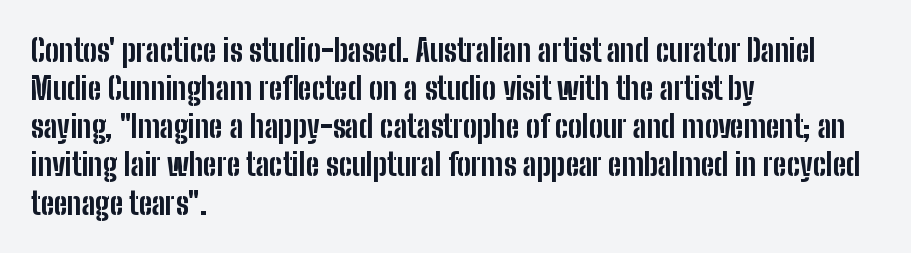
The image shows 31 px bold, condensed sans-serif type, upright; set left-aligned, line spacing 1.23x, normal letter spacing, not underlined; low stroke contrast and a medium x-height.
